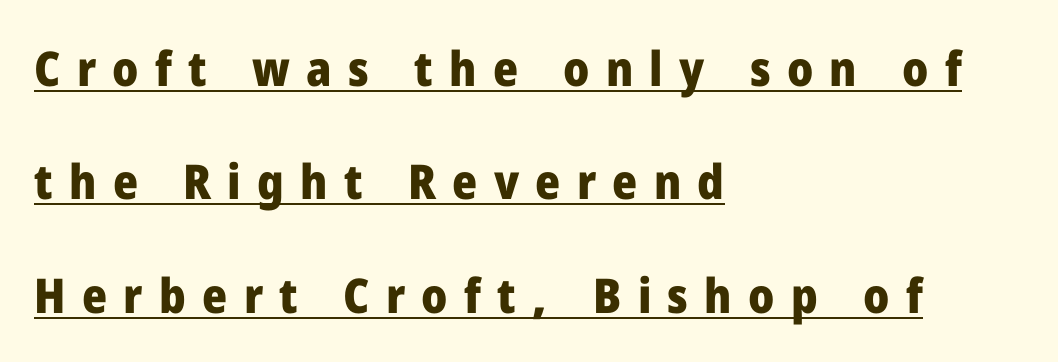
The image shows 48 px heavy sans-serif type, upright; set left-aligned, loose line spacing (2.36x), unusually wide letter spacing (+0.34 em), underlined; low stroke contrast and a medium x-height.
